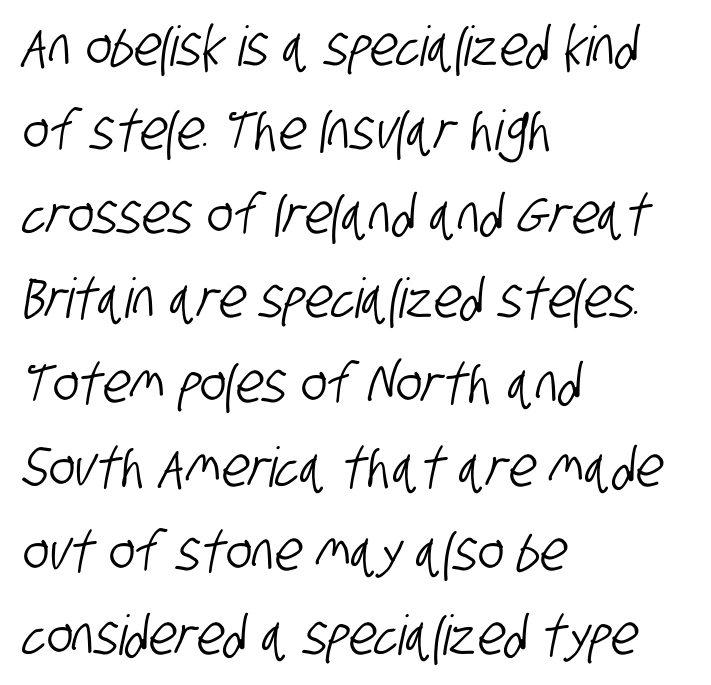
{"serif": "no", "width": "condensed", "stroke_contrast": "low", "x_height": "large", "monospaced": "no", "underline": "no", "align": "left", "line_spacing": "normal", "line_spacing_ratio": 1.53, "letter_spacing": "normal", "letter_spacing_em": 0.0, "glyph_px": 55}
